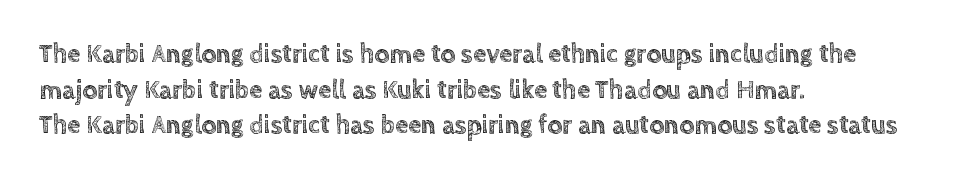
Compared with a centered layout, this one pins lines to the left instead. These lines were composed using upright roman letters. The type is set solid horizontally, with unmodified tracking. Vertical spacing — default. A bare baseline throughout the passage.
